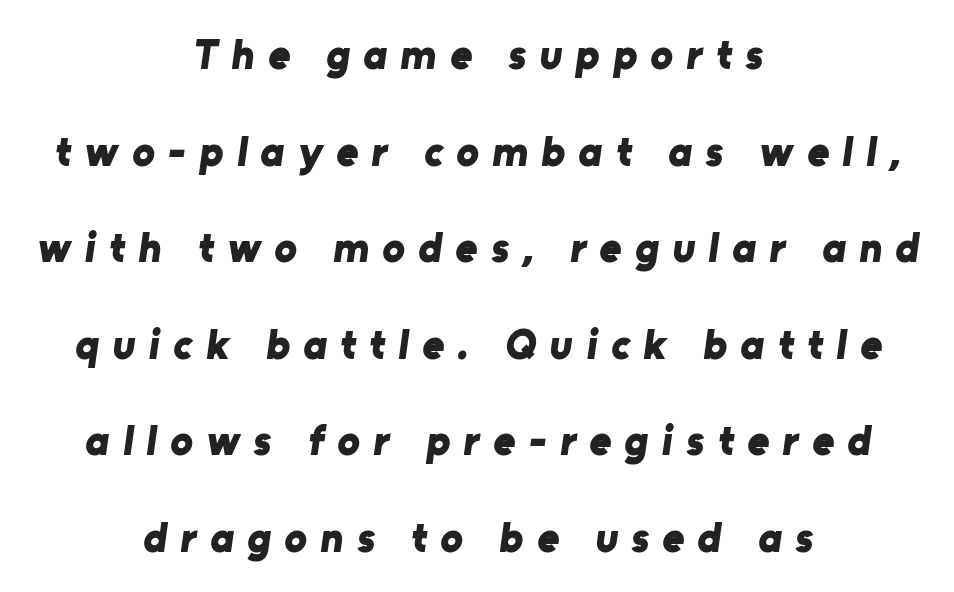
{"serif": "no", "bold": "yes", "weight": "bold", "width": "normal", "stroke_contrast": "low", "x_height": "medium", "monospaced": "no", "underline": "no", "align": "center", "line_spacing": "loose", "line_spacing_ratio": 2.3, "letter_spacing": "wide", "letter_spacing_em": 0.32, "glyph_px": 42}
